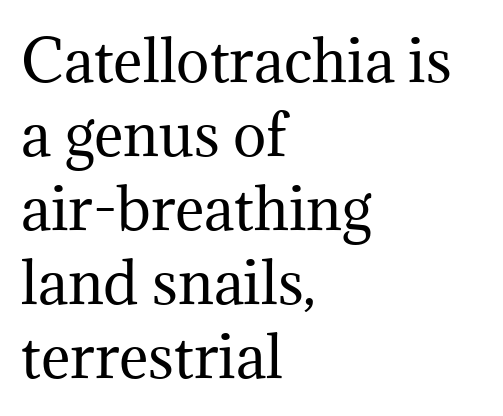
Q: Is the text bold? A: No.
Q: Is the text italic (slanted)? A: No, it is upright.
Q: Is the typeface a serif or a sans-serif typeface? A: Serif.
Q: Is the text underlined? A: No.
Q: How is the paragraph aligned? A: Left-aligned.
Q: Is the spacing between letters normal or unusually wide? A: Normal.
Q: Is the spacing between lines tight, normal or loose? A: Normal.
Q: Width (condensed, normal, or wide)? A: Normal.
Q: Stroke contrast? A: Medium.
Q: x-height? A: Medium.
Q: Monospaced? A: No.
